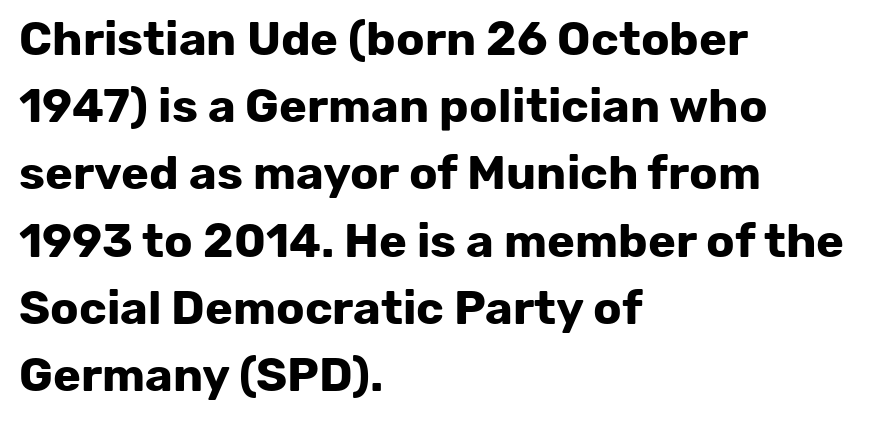
Each new line begins a customary step beneath the previous one. The typeface chosen for these lines omits serifs. Default kerning and tracking; the words read as compact shapes. The strip under each line holds only bare page. The text block is weighted toward the left margin, trailing off unevenly rightward.
